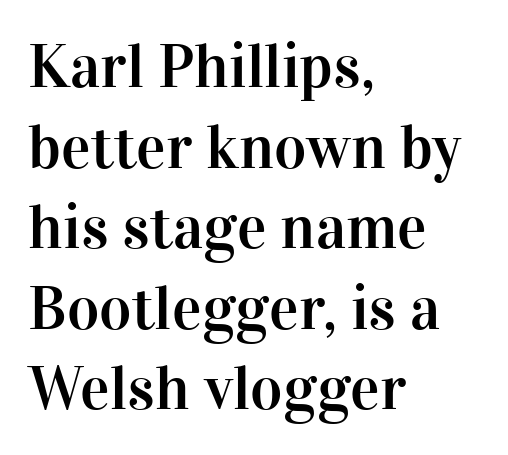
The compositor pushed each line to the left boundary. Each letter keeps its own natural width here, so spacing adapts to shape. Is this a sans? No — the strokes have serifs. The space directly below the letters is spotless. Tall strokes in this sample are plumb rather than angled. This sample keeps an unexceptional amount of space between lines.
